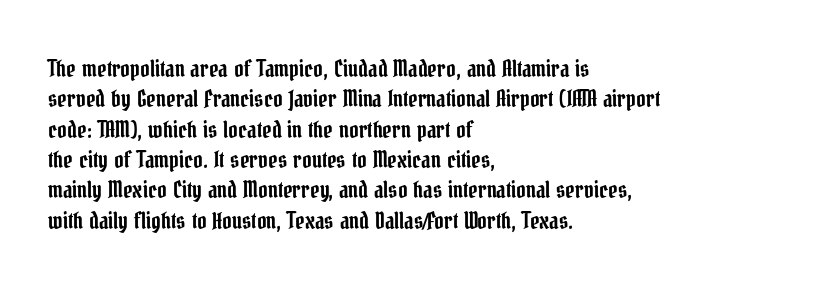
{"italic": "no", "underline": "no", "align": "left", "line_spacing": "normal", "line_spacing_ratio": 1.32, "letter_spacing": "normal", "letter_spacing_em": 0.0, "glyph_px": 23}
